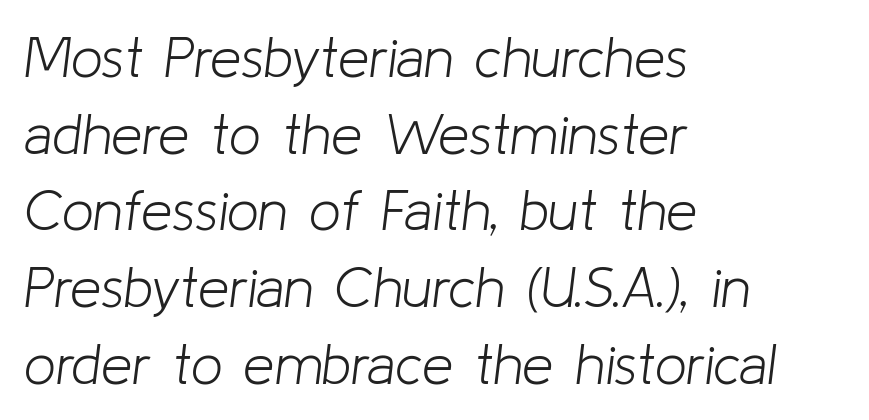
{"italic": "yes", "lean": "right", "slant_degrees": 8, "bold": "no", "weight": "light", "width": "normal", "stroke_contrast": "low", "x_height": "medium", "monospaced": "no", "underline": "no", "align": "left", "line_spacing": "normal", "line_spacing_ratio": 1.37, "letter_spacing": "normal", "letter_spacing_em": 0.0, "glyph_px": 56}
